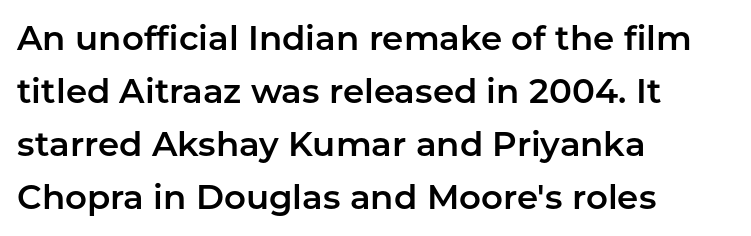
{"serif": "no", "italic": "no", "width": "normal", "stroke_contrast": "low", "x_height": "medium", "monospaced": "no", "underline": "no", "align": "left", "line_spacing": "normal", "line_spacing_ratio": 1.56, "letter_spacing": "normal", "letter_spacing_em": 0.0, "glyph_px": 34}
